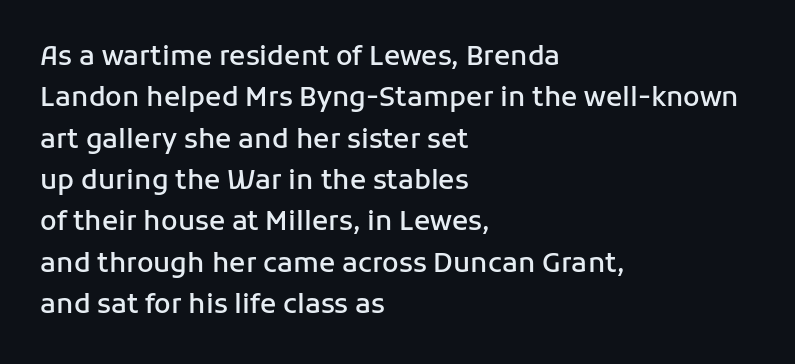
{"italic": "no", "bold": "semi", "underline": "no", "align": "left", "line_spacing": "normal", "line_spacing_ratio": 1.53, "letter_spacing": "normal", "letter_spacing_em": 0.0, "glyph_px": 27}
